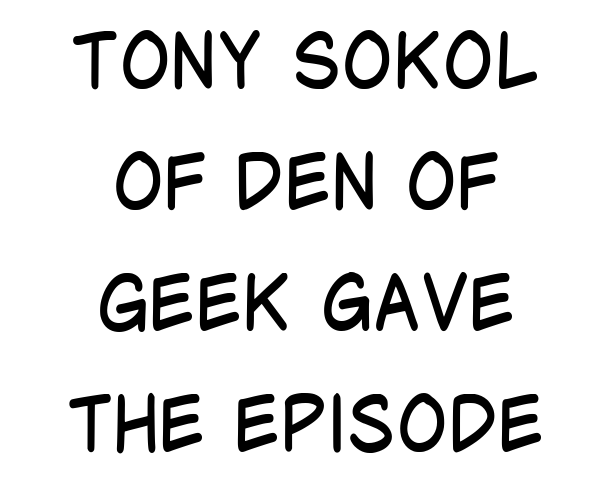
The image shows 76 px regular-weight, condensed sans-serif type, upright; set centered, normal line spacing (1.59x), normal letter spacing, not underlined; low stroke contrast and a large x-height.
